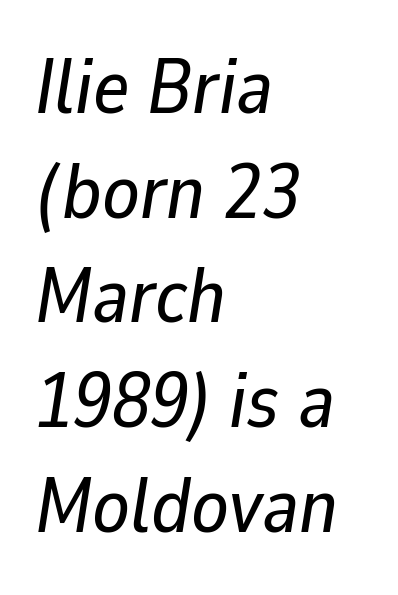
Q: Is the text italic (slanted)? A: Yes, it leans right by about 9 degrees.
Q: Is the text underlined? A: No.
Q: How is the paragraph aligned? A: Left-aligned.
Q: Is the spacing between letters normal or unusually wide? A: Normal.
Q: Is the spacing between lines tight, normal or loose? A: Normal.
Q: Width (condensed, normal, or wide)? A: Normal.
Q: Stroke contrast? A: Low.
Q: x-height? A: Medium.
Q: Monospaced? A: No.
